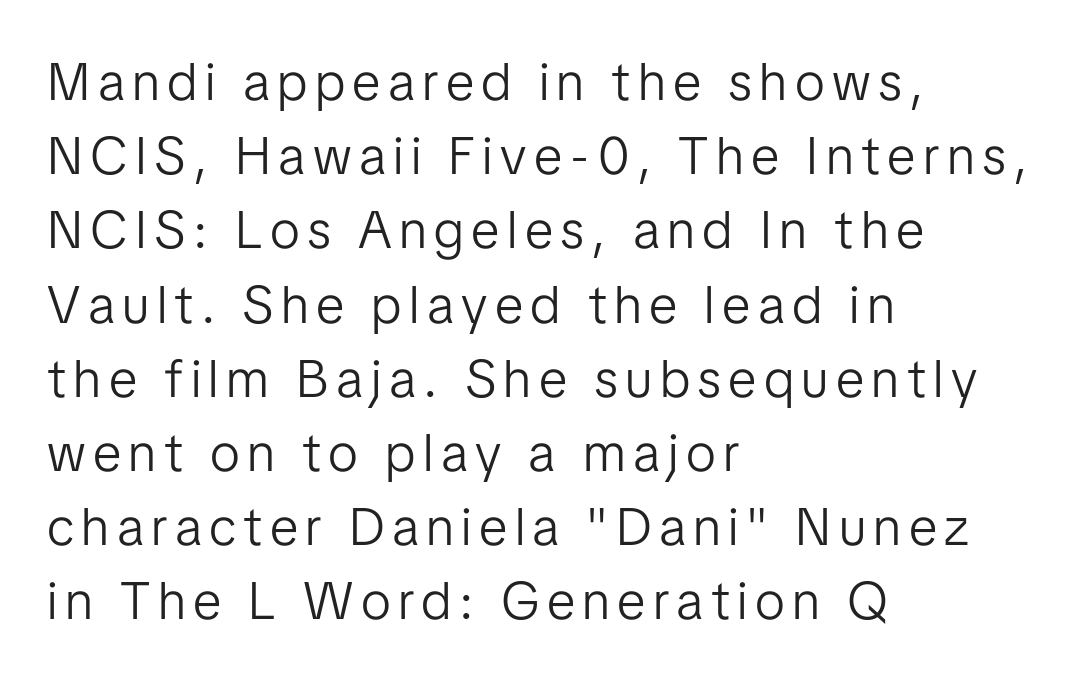
The letters look calm and open, with moderate or lighter stems. Alignment: flush left. Is this a fixed-width face? No — the glyphs have proportional, varying widths. The type family on display is of the sans-serif kind.
